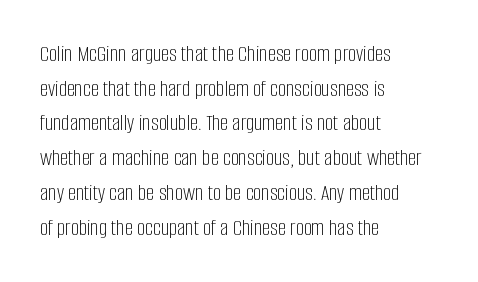
Vertical strokes here are truly vertical. Is the block centered? No — it sits flush against the left margin. Standard letterfit; no display-style spreading of the glyphs. This is not heavy type; no bold has been used.
